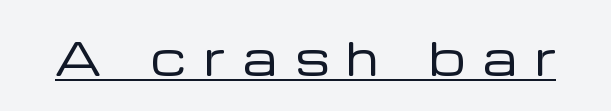
The image shows 45 px regular-weight sans-serif type, upright; set unusually wide letter spacing (+0.41 em), underlined; low stroke contrast and a medium x-height.
